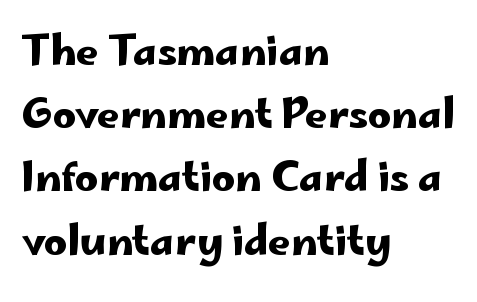
Note the varied advance widths — an 'i' is clearly narrower than an 'm'. Casual observation: everything's shoved over to the left. Each word holds together tightly as a unit, with standard inter-letter gaps. Does the lettering tilt? It doesn't — this is upright. What kind of face is this? One without serifs — a sans. Each row of text sits above clean, open space.
